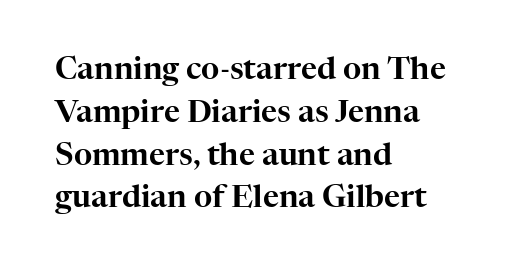
The image shows 31 px serif type, upright; set left-aligned, normal line spacing (1.38x), normal letter spacing, not underlined; high stroke contrast and a medium x-height.
